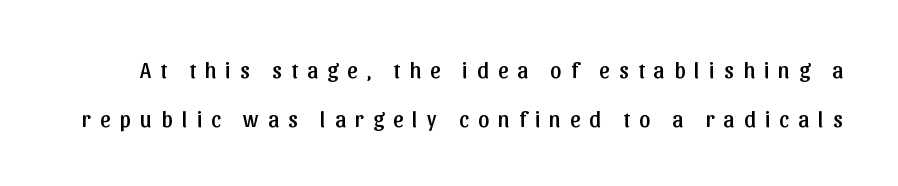
Q: Is the text italic (slanted)? A: No, it is upright.
Q: Is the text underlined? A: No.
Q: Is the spacing between letters normal or unusually wide? A: Unusually wide.
Q: Is the spacing between lines tight, normal or loose? A: Loose.
